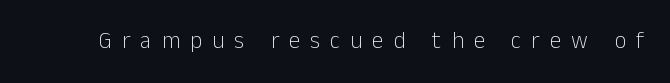
{"italic": "no", "bold": "no", "underline": "no", "letter_spacing": "wide", "letter_spacing_em": 0.44, "glyph_px": 23}
